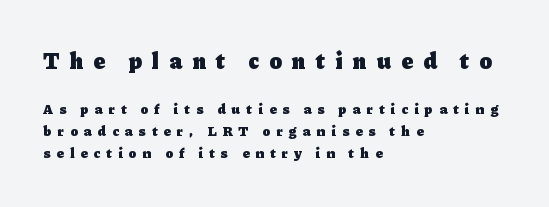
{"italic": "no", "bold": "yes", "underline": "no", "align": "left", "line_spacing": "normal", "line_spacing_ratio": 1.59, "letter_spacing": "wide", "letter_spacing_em": 0.45, "larger_block": "first", "size_ratio": 1.64, "glyph_px": 23}
